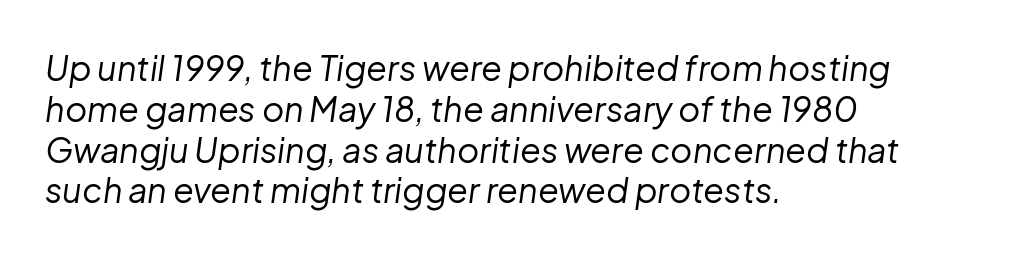
Q: Is the text bold? A: No.
Q: Is the text italic (slanted)? A: Yes, it leans right by about 8 degrees.
Q: Is the text underlined? A: No.
Q: How is the paragraph aligned? A: Left-aligned.
Q: Is the spacing between letters normal or unusually wide? A: Normal.
Q: Width (condensed, normal, or wide)? A: Normal.
Q: Stroke contrast? A: Low.
Q: x-height? A: Medium.
Q: Monospaced? A: No.
